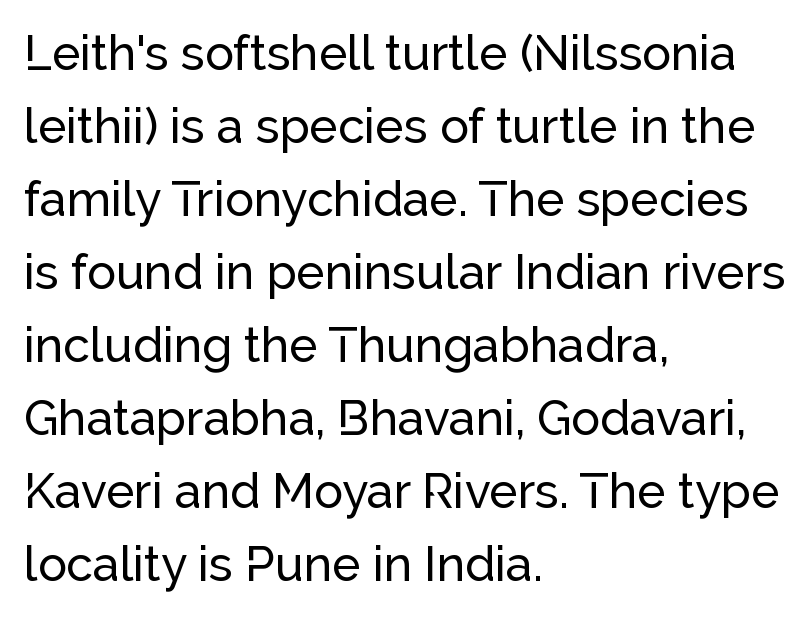
The image shows 48 px sans-serif type, upright; set left-aligned, normal line spacing (1.52x), normal letter spacing, not underlined; low stroke contrast and a medium x-height.
